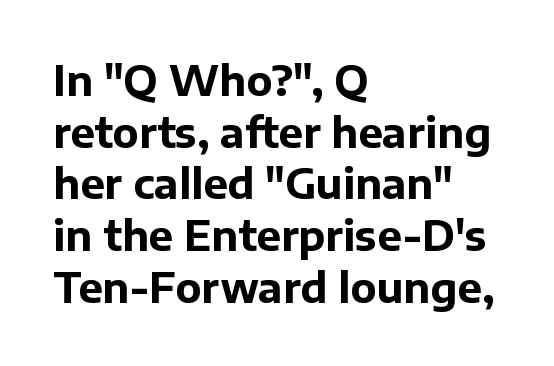
The image shows 41 px bold sans-serif type, upright; set left-aligned, normal line spacing (1.26x), normal letter spacing, not underlined; low stroke contrast and a medium x-height.
